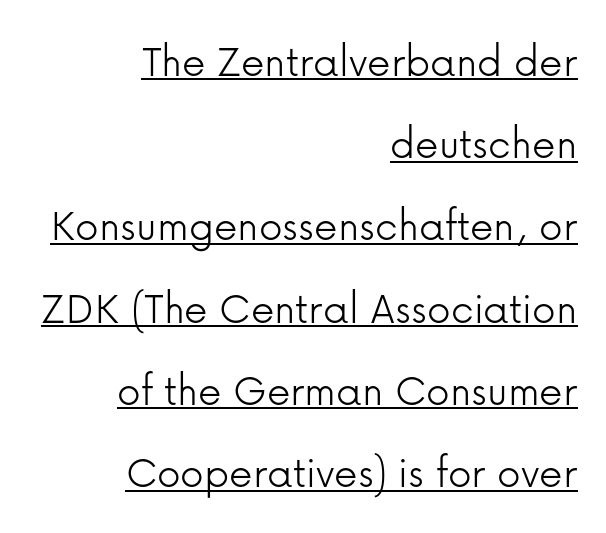
{"serif": "no", "italic": "no", "bold": "no", "weight": "light", "width": "normal", "stroke_contrast": "low", "x_height": "medium", "monospaced": "no", "underline": "yes", "align": "right", "line_spacing_ratio": 1.75, "letter_spacing": "normal", "letter_spacing_em": 0.0, "glyph_px": 47}
